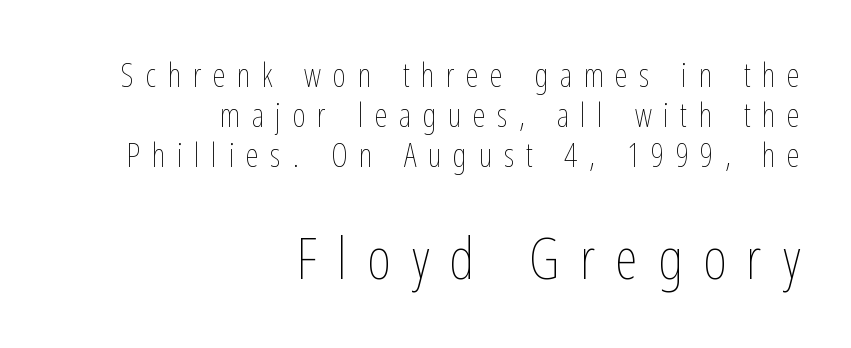
The image shows 58 px thin, condensed type, upright; set right-aligned, line spacing 1.21x, unusually wide letter spacing (+0.35 em), not underlined; the second (bottom) block is 1.76x larger; low stroke contrast and a medium x-height.
